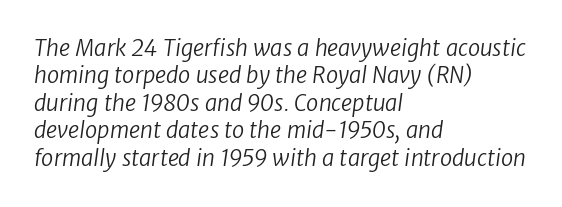
Q: Is the text bold? A: No.
Q: Is the text underlined? A: No.
Q: How is the paragraph aligned? A: Left-aligned.
Q: Is the spacing between letters normal or unusually wide? A: Normal.
Q: Is the spacing between lines tight, normal or loose? A: Normal.
